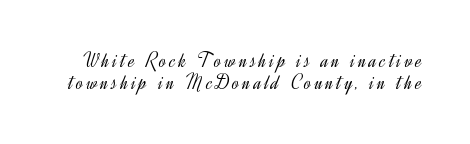
The image shows 21 px text type; set tight line spacing (1.03x), not underlined.
